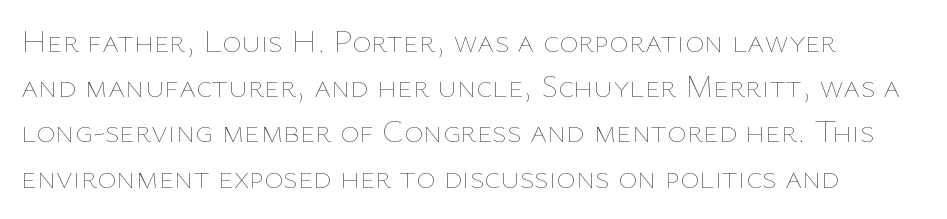
{"italic": "no", "bold": "no", "weight": "thin", "width": "normal", "stroke_contrast": "low", "x_height": "medium", "monospaced": "no", "underline": "no", "line_spacing": "normal", "line_spacing_ratio": 1.37, "letter_spacing": "normal", "letter_spacing_em": 0.0, "glyph_px": 33}
